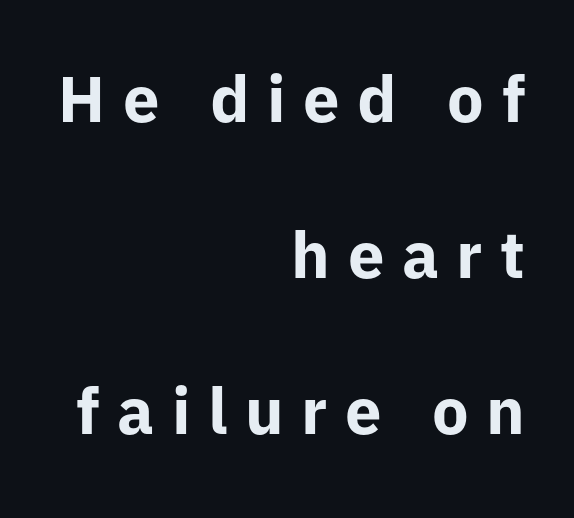
The image shows 65 px bold sans-serif type, upright; set right-aligned, loose line spacing (2.4x), unusually wide letter spacing (+0.27 em), not underlined; low stroke contrast and a medium x-height.
